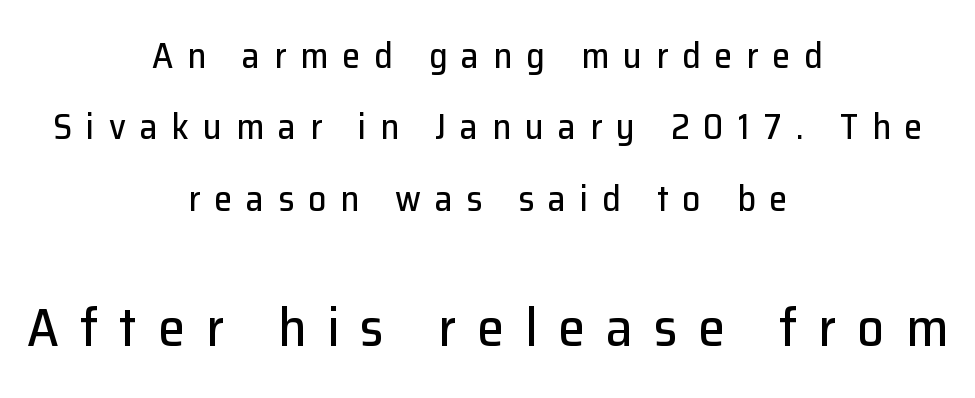
The image shows 54 px sans-serif type, upright; set centered, loose line spacing (1.98x), unusually wide letter spacing (+0.39 em), not underlined; the second (bottom) block is 1.5x larger; low stroke contrast and a medium x-height.
